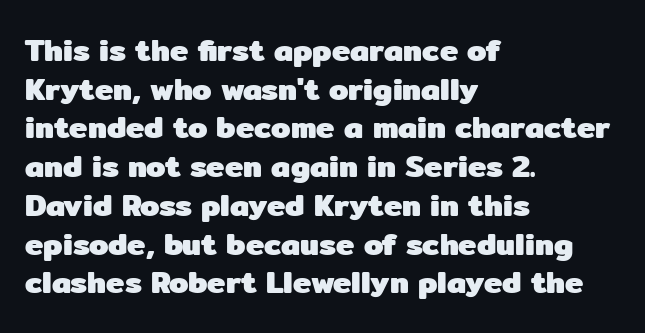
{"serif": "no", "italic": "no", "bold": "yes", "weight": "heavy", "width": "normal", "stroke_contrast": "low", "x_height": "medium", "monospaced": "no", "underline": "no", "align": "left", "line_spacing": "normal", "line_spacing_ratio": 1.25, "letter_spacing": "normal", "letter_spacing_em": 0.0, "glyph_px": 31}
